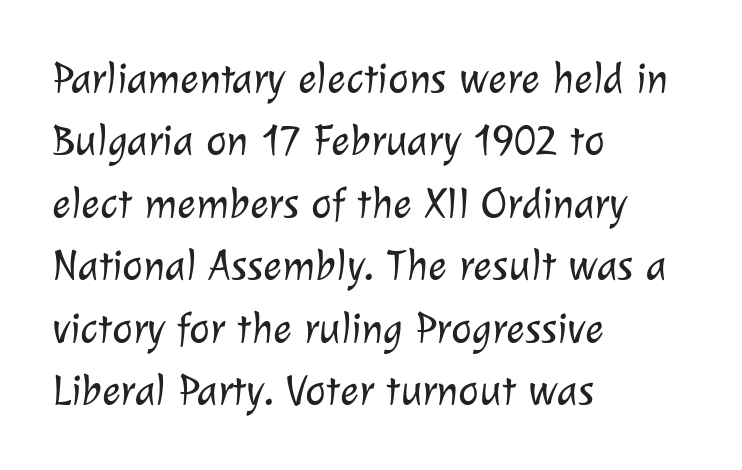
{"serif": "no", "bold": "no", "weight": "light", "width": "normal", "stroke_contrast": "low", "x_height": "medium", "monospaced": "no", "underline": "no", "align": "left", "line_spacing": "normal", "line_spacing_ratio": 1.42, "letter_spacing": "normal", "letter_spacing_em": 0.0, "glyph_px": 44}
